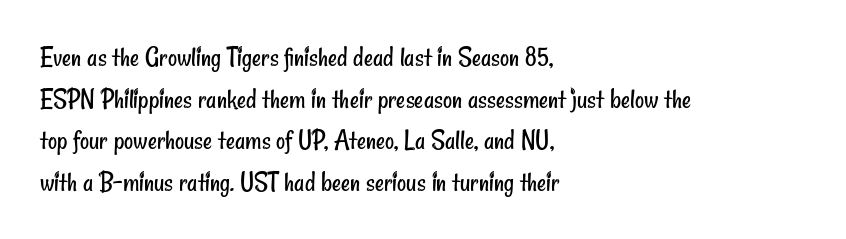
{"serif": "no", "bold": "no", "weight": "regular", "width": "condensed", "stroke_contrast": "low", "x_height": "small", "monospaced": "no", "underline": "no", "align": "left", "line_spacing": "normal", "line_spacing_ratio": 1.49, "letter_spacing": "normal", "letter_spacing_em": 0.0, "glyph_px": 28}
